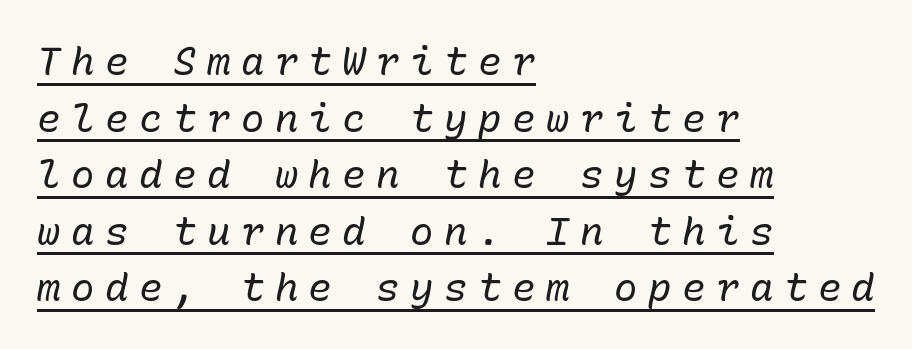
Tracking here is generous; glyphs stand well apart from one another. This sample keeps an unexceptional amount of space between lines. The font is comparable to plain body text, perhaps lighter. The specimen includes a rule beneath the text block's lines. The letters march in equal steps, a hallmark of fixed-pitch type.
